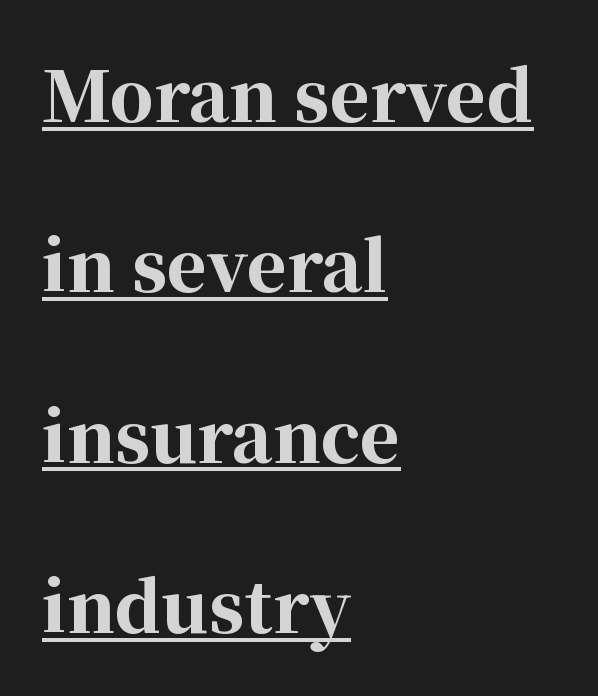
Q: Is the text bold? A: Yes.
Q: Is the text italic (slanted)? A: No, it is upright.
Q: Is the typeface a serif or a sans-serif typeface? A: Serif.
Q: Is the text underlined? A: Yes.
Q: How is the paragraph aligned? A: Left-aligned.
Q: Is the spacing between letters normal or unusually wide? A: Normal.
Q: Is the spacing between lines tight, normal or loose? A: Loose.
Q: Width (condensed, normal, or wide)? A: Normal.
Q: Stroke contrast? A: High.
Q: x-height? A: Medium.
Q: Monospaced? A: No.
